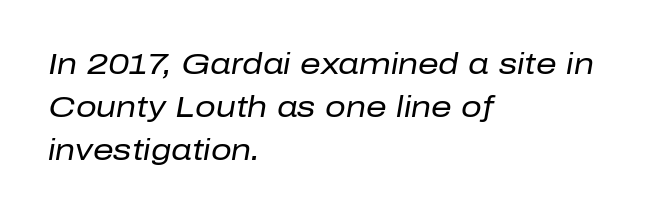
{"italic": "yes", "lean": "right", "slant_degrees": 10, "bold": "no", "weight": "regular", "width": "normal", "stroke_contrast": "low", "x_height": "medium", "monospaced": "no", "underline": "no", "align": "left", "line_spacing": "normal", "line_spacing_ratio": 1.48, "letter_spacing": "normal", "letter_spacing_em": 0.0, "glyph_px": 29}
